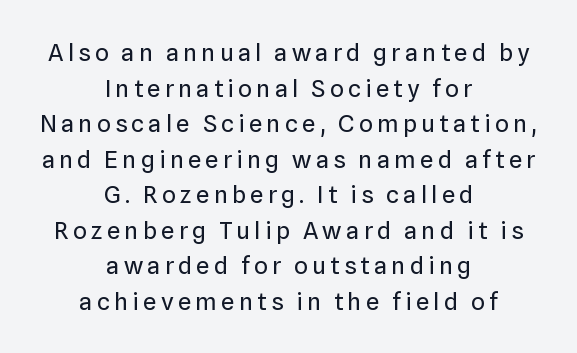
Q: Is the text bold? A: No.
Q: Is the text italic (slanted)? A: No, it is upright.
Q: Is the text underlined? A: No.
Q: How is the paragraph aligned? A: Centered.
Q: Is the spacing between lines tight, normal or loose? A: Normal.
